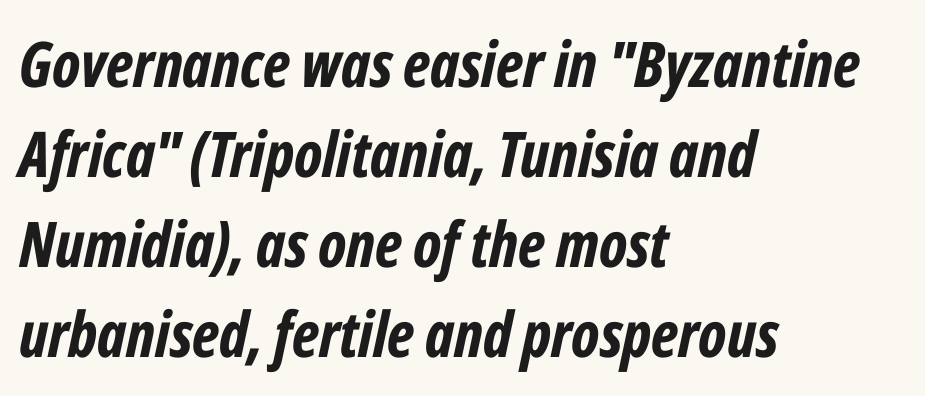
Q: Is the text bold? A: Yes.
Q: Is the text italic (slanted)? A: Yes, it leans right by about 12 degrees.
Q: Is the text underlined? A: No.
Q: How is the paragraph aligned? A: Left-aligned.
Q: Is the spacing between letters normal or unusually wide? A: Normal.
Q: Is the spacing between lines tight, normal or loose? A: Normal.
Q: Width (condensed, normal, or wide)? A: Condensed.
Q: Stroke contrast? A: Low.
Q: x-height? A: Medium.
Q: Monospaced? A: No.
